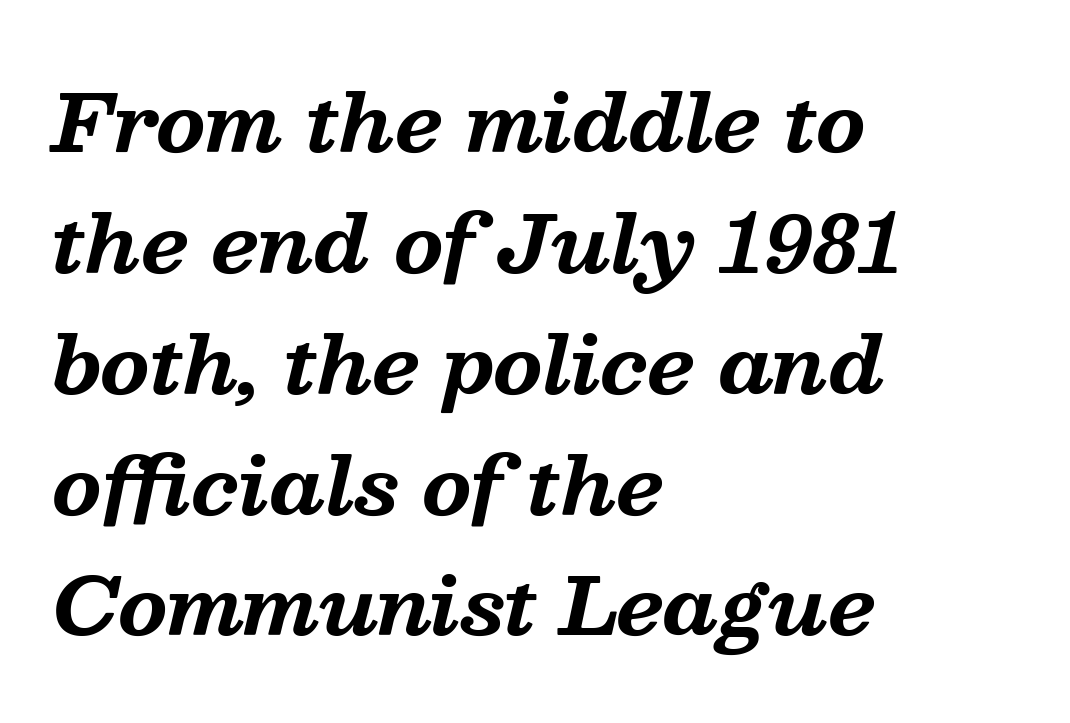
Q: Is the text bold? A: Yes.
Q: Is the text italic (slanted)? A: Yes, it leans right by about 13 degrees.
Q: Is the typeface a serif or a sans-serif typeface? A: Serif.
Q: Is the text underlined? A: No.
Q: How is the paragraph aligned? A: Left-aligned.
Q: Is the spacing between letters normal or unusually wide? A: Normal.
Q: Is the spacing between lines tight, normal or loose? A: Normal.
Q: Width (condensed, normal, or wide)? A: Normal.
Q: Stroke contrast? A: Medium.
Q: x-height? A: Medium.
Q: Monospaced? A: No.
